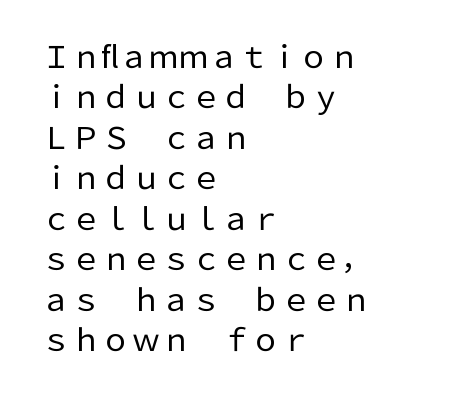
The characters display no serif detailing; their extremities are plain. In CSS terms this would be text-align: left. Ordinary non-slanted type is in use. A typesetter would call this proportional, since set widths differ per character.
